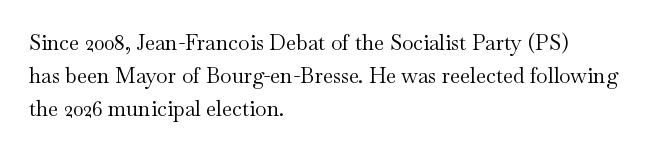
The image shows 21 px text type, upright; set left-aligned, normal line spacing (1.56x), normal letter spacing, not underlined.
